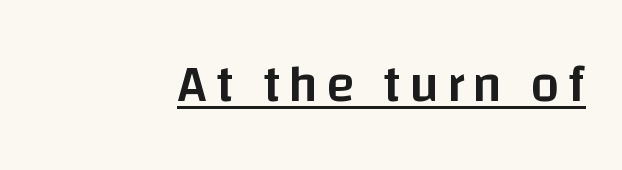
Note the varied advance widths — an 'i' is clearly narrower than an 'm'. Observe the absence of serifs on each vertical stroke in this sample. Is there an underline? Yes — a line sits under the letters. All the whitespace from short lines collects on the left. Rendered with straight, roman letterforms.
